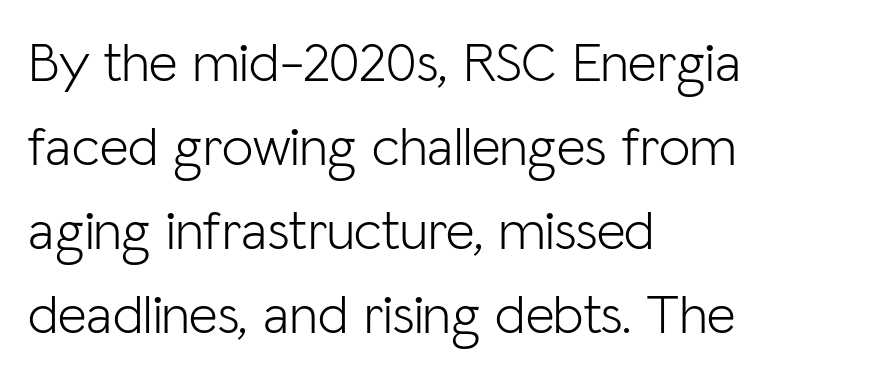
{"serif": "no", "italic": "no", "bold": "no", "weight": "light", "width": "normal", "stroke_contrast": "low", "x_height": "medium", "monospaced": "no", "underline": "no", "align": "left", "line_spacing": "normal", "line_spacing_ratio": 1.5, "letter_spacing": "normal", "letter_spacing_em": 0.0, "glyph_px": 56}
